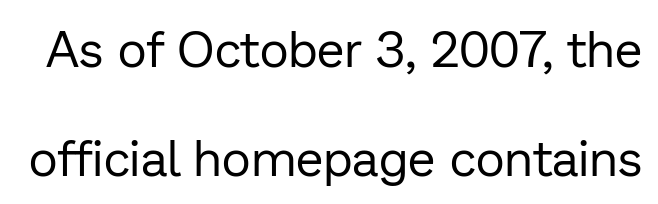
Descenders hang freely into open space. The passage shown stacks its lines with a broad gap. Each letter's strokes conclude bluntly, with no projecting serifs. Letters have the restrained weight of plain body copy at most. Style check: upright.
